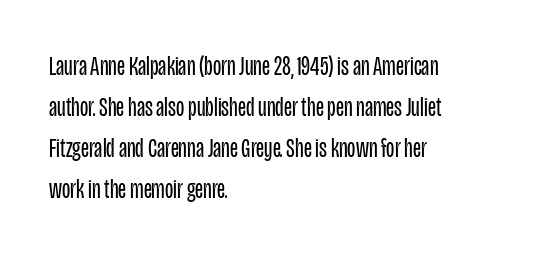
{"italic": "no", "bold": "no", "underline": "no", "align": "left", "line_spacing": "normal", "line_spacing_ratio": 1.52, "letter_spacing": "normal", "letter_spacing_em": 0.0, "glyph_px": 27}
